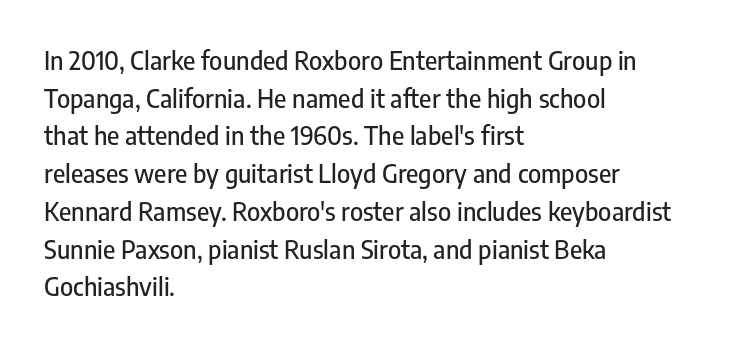
{"italic": "no", "underline": "no", "align": "left", "line_spacing": "normal", "line_spacing_ratio": 1.51, "letter_spacing": "normal", "letter_spacing_em": 0.0, "glyph_px": 25}
